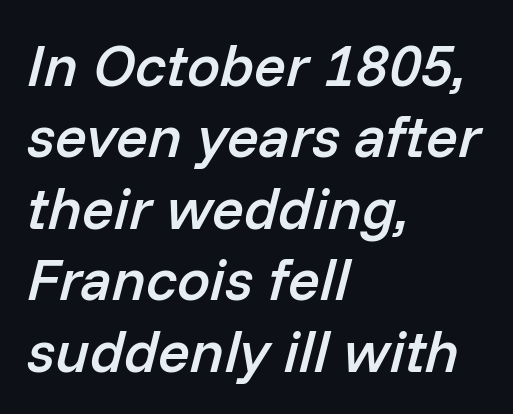
The image shows 59 px semibold type, italic (leaning right); set left-aligned, line spacing 1.21x, normal letter spacing, not underlined; low stroke contrast and a medium x-height.
